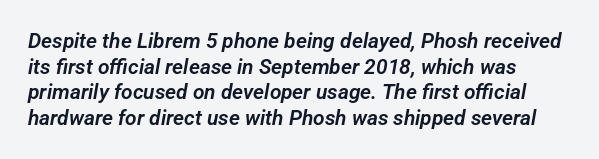
Q: Is the text underlined? A: No.
Q: How is the paragraph aligned? A: Left-aligned.
Q: Is the spacing between letters normal or unusually wide? A: Normal.
